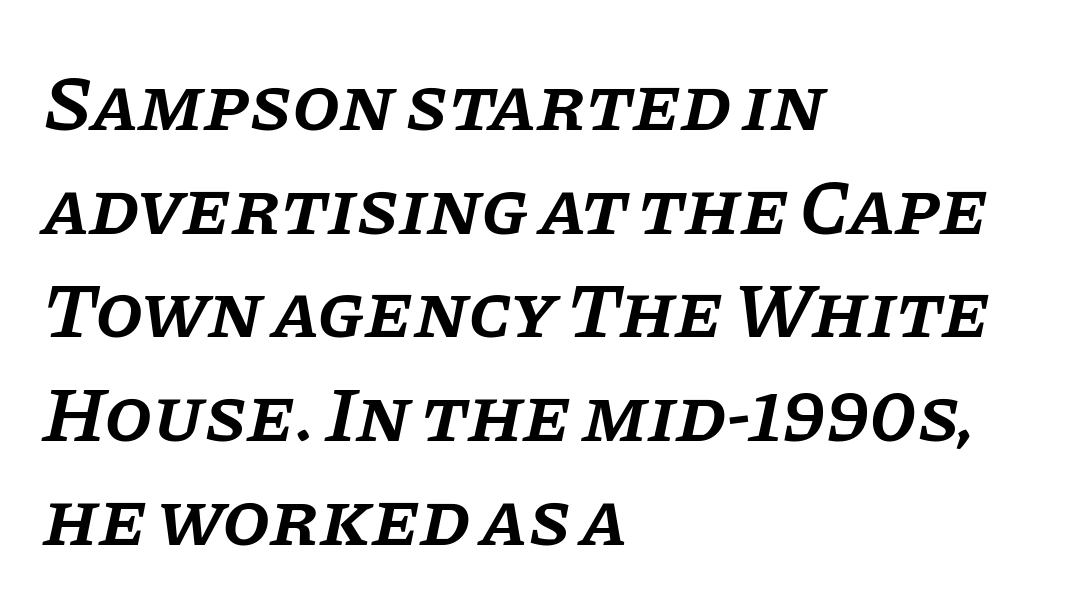
{"serif": "yes", "italic": "yes", "lean": "right", "slant_degrees": 11, "bold": "semi", "weight": "semibold", "width": "normal", "stroke_contrast": "low", "x_height": "large", "monospaced": "no", "underline": "no", "align": "left", "line_spacing": "normal", "line_spacing_ratio": 1.33, "letter_spacing": "normal", "letter_spacing_em": 0.0, "glyph_px": 78}
